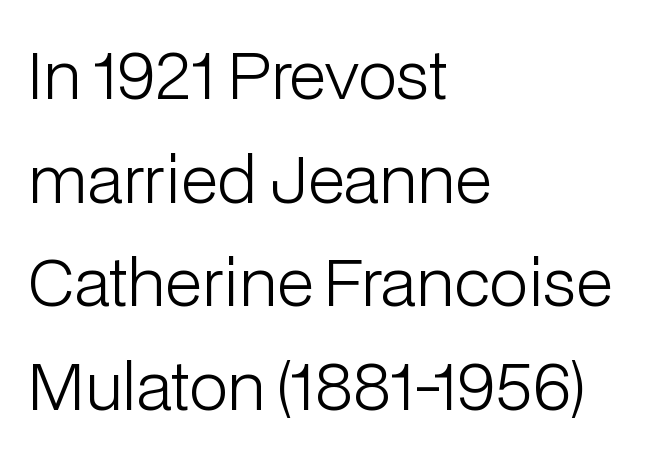
{"serif": "no", "italic": "no", "bold": "no", "weight": "light", "width": "normal", "stroke_contrast": "low", "x_height": "medium", "monospaced": "no", "underline": "no", "align": "left", "line_spacing": "normal", "line_spacing_ratio": 1.62, "letter_spacing": "normal", "letter_spacing_em": 0.0, "glyph_px": 64}
